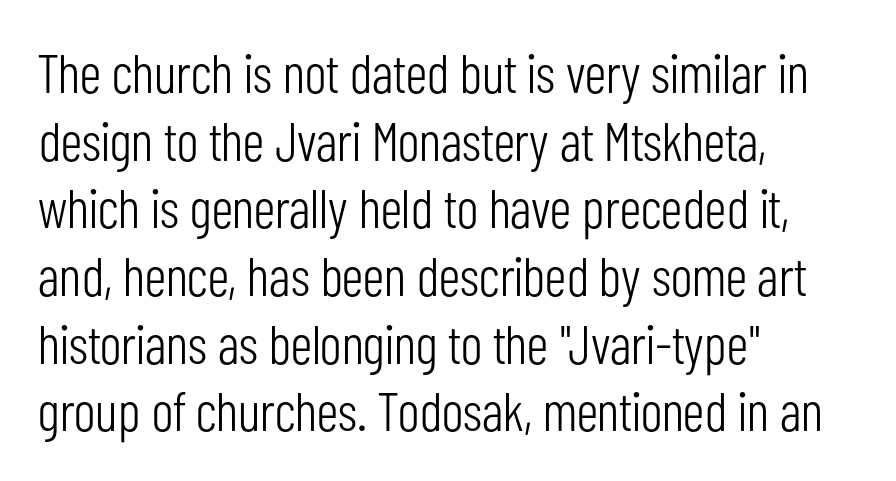
Q: Is the text bold? A: No.
Q: Is the text italic (slanted)? A: No, it is upright.
Q: Is the typeface a serif or a sans-serif typeface? A: Sans-serif.
Q: Is the text underlined? A: No.
Q: How is the paragraph aligned? A: Left-aligned.
Q: Is the spacing between letters normal or unusually wide? A: Normal.
Q: Width (condensed, normal, or wide)? A: Condensed.
Q: Stroke contrast? A: Low.
Q: x-height? A: Medium.
Q: Monospaced? A: No.
